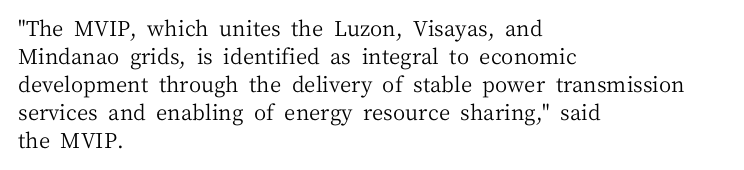
{"italic": "no", "bold": "no", "underline": "no", "align": "left", "line_spacing": "normal", "line_spacing_ratio": 1.33, "letter_spacing": "normal", "letter_spacing_em": 0.0, "glyph_px": 21}
